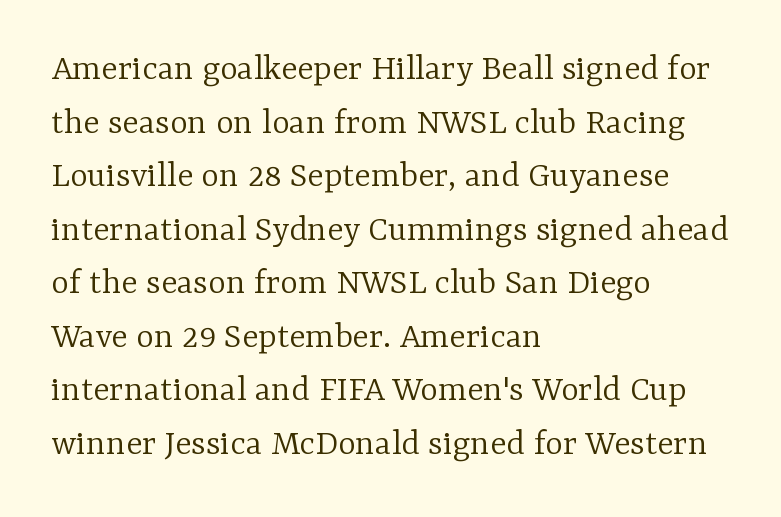
{"serif": "yes", "italic": "no", "bold": "no", "weight": "light", "width": "normal", "stroke_contrast": "low", "x_height": "medium", "monospaced": "no", "underline": "no", "align": "left", "line_spacing": "normal", "line_spacing_ratio": 1.41, "letter_spacing": "normal", "letter_spacing_em": 0.0, "glyph_px": 38}
